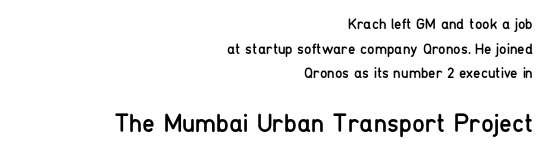
The image shows 26 px text type, upright; set right-aligned, normal line spacing (1.64x), normal letter spacing, not underlined; the second (bottom) block is 1.73x larger.
